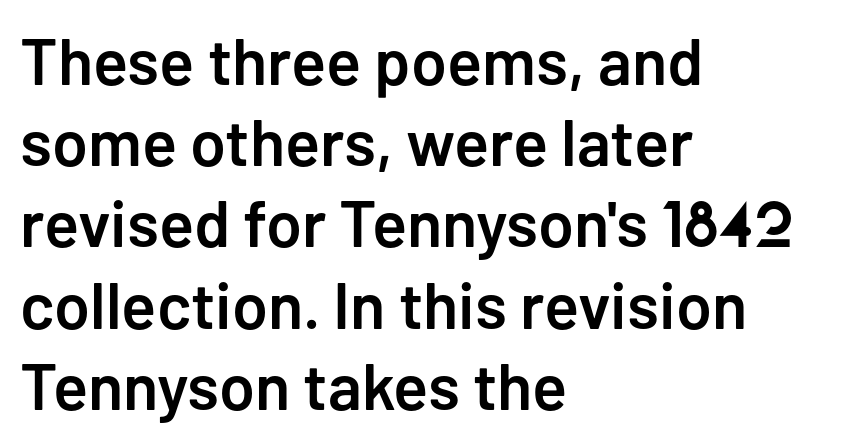
The image shows 65 px semibold sans-serif type, upright; set left-aligned, normal line spacing (1.25x), normal letter spacing, not underlined; low stroke contrast and a medium x-height.
